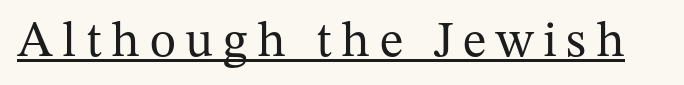
{"serif": "yes", "italic": "no", "bold": "no", "weight": "regular", "width": "normal", "stroke_contrast": "medium", "x_height": "medium", "monospaced": "no", "underline": "yes", "glyph_px": 50}
